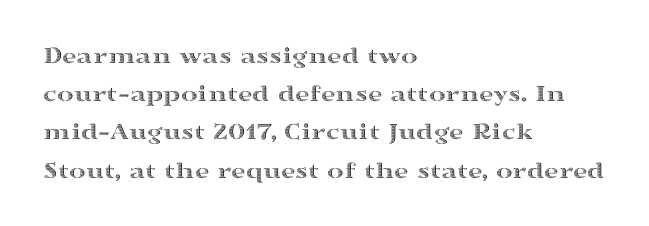
The image shows 25 px text type, upright; set left-aligned, normal line spacing (1.53x), normal letter spacing, not underlined.
